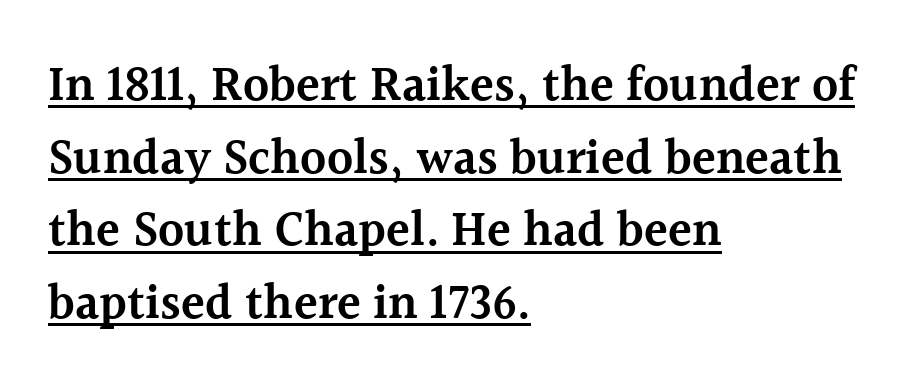
{"serif": "yes", "italic": "no", "bold": "semi", "weight": "semibold", "width": "normal", "x_height": "medium", "monospaced": "no", "underline": "yes", "align": "left", "line_spacing": "normal", "line_spacing_ratio": 1.48, "letter_spacing": "normal", "letter_spacing_em": 0.0, "glyph_px": 49}
